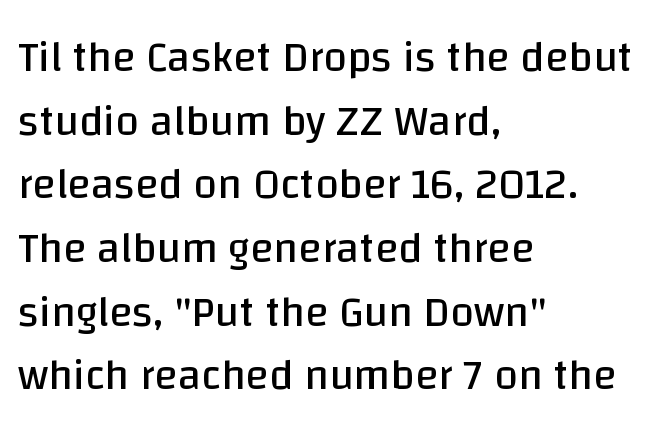
The image shows 43 px regular-weight sans-serif type, upright; set left-aligned, normal line spacing (1.48x), normal letter spacing, not underlined; low stroke contrast and a large x-height.
